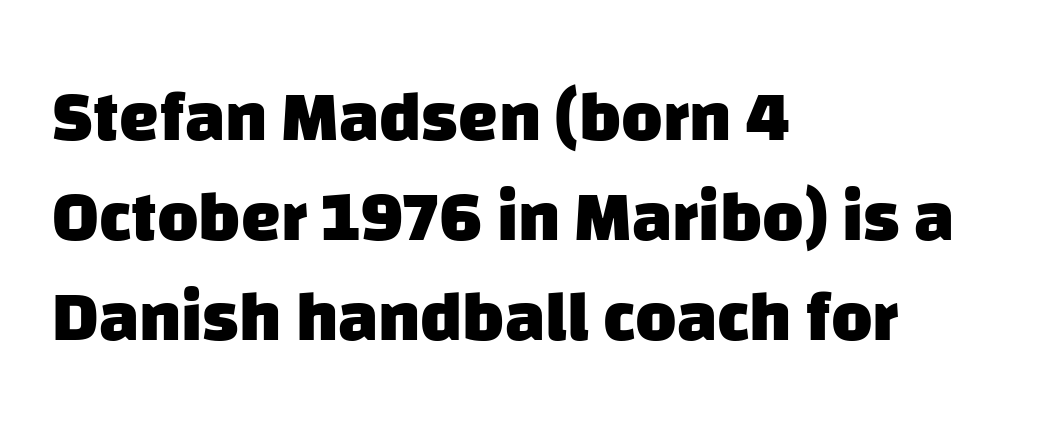
{"serif": "no", "bold": "yes", "weight": "heavy", "width": "normal", "stroke_contrast": "low", "x_height": "large", "monospaced": "no", "underline": "no", "align": "left", "line_spacing": "normal", "line_spacing_ratio": 1.41, "letter_spacing": "normal", "letter_spacing_em": 0.0, "glyph_px": 71}
